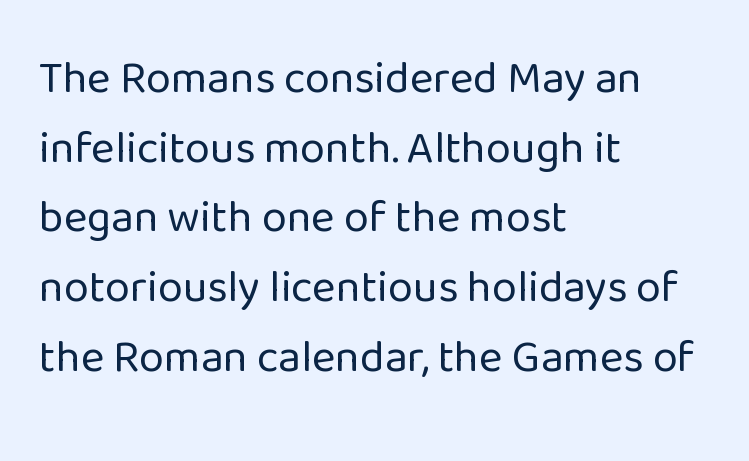
The image shows 45 px regular-weight sans-serif type, upright; set left-aligned, normal line spacing (1.55x), normal letter spacing, not underlined; low stroke contrast and a medium x-height.
